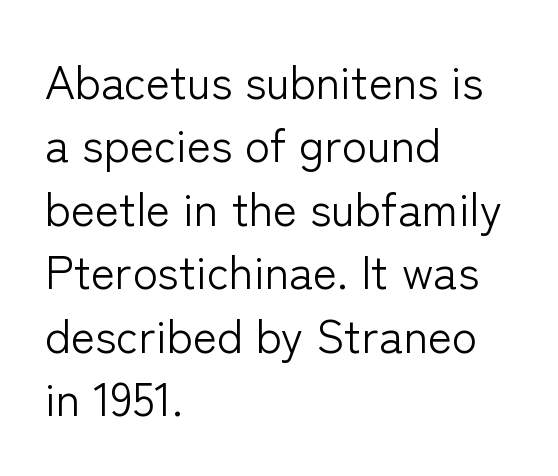
The image shows 46 px light sans-serif type, upright; set left-aligned, normal line spacing (1.38x), normal letter spacing, not underlined; low stroke contrast and a medium x-height.
